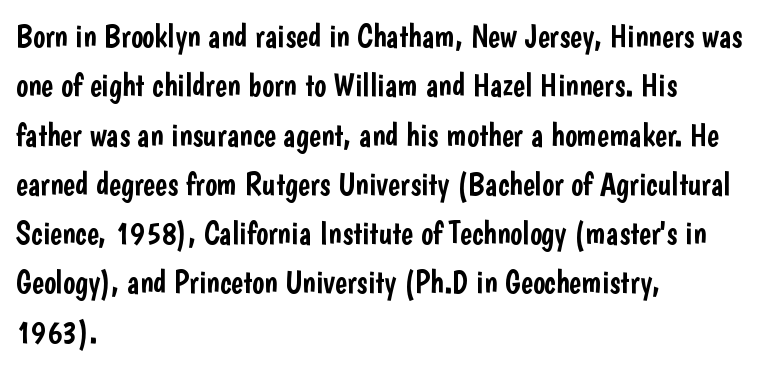
{"serif": "no", "italic": "no", "width": "condensed", "stroke_contrast": "low", "x_height": "medium", "monospaced": "no", "underline": "no", "align": "left", "line_spacing": "normal", "line_spacing_ratio": 1.54, "letter_spacing": "normal", "letter_spacing_em": 0.0, "glyph_px": 32}
